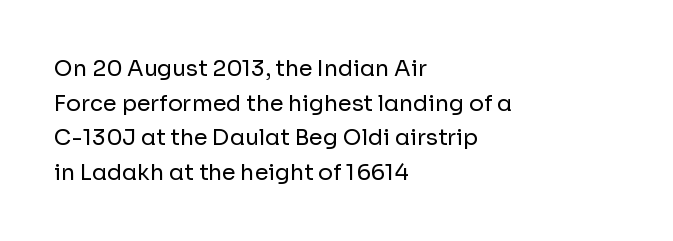
Q: Is the text bold? A: No.
Q: Is the text italic (slanted)? A: No, it is upright.
Q: Is the text underlined? A: No.
Q: How is the paragraph aligned? A: Left-aligned.
Q: Is the spacing between letters normal or unusually wide? A: Normal.
Q: Is the spacing between lines tight, normal or loose? A: Normal.
